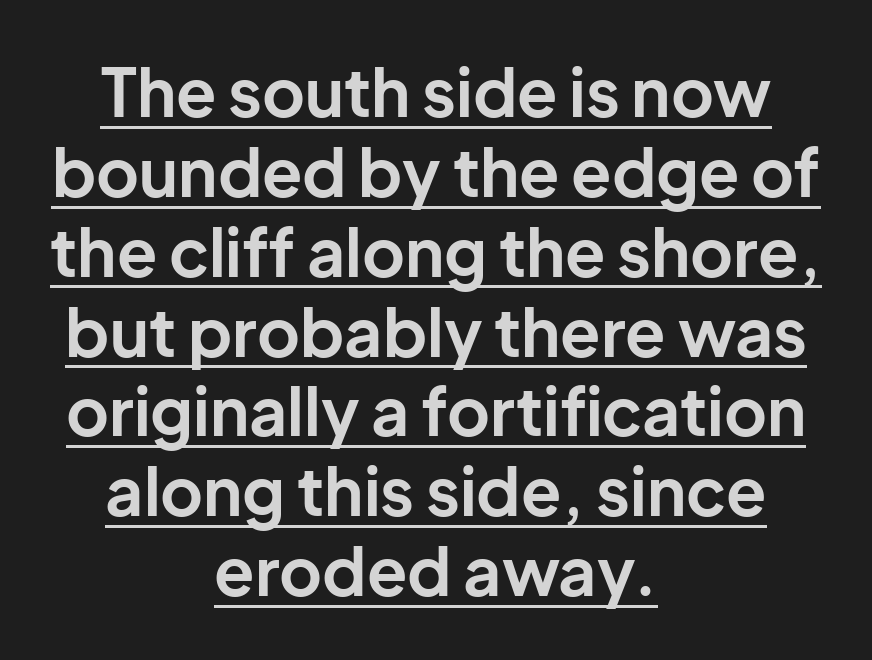
This sample carries an underscore along the baseline area. These lines were composed using upright roman letters. Varying glyph widths throughout — classic text-font behaviour. Typographic density is high because the face is bold. Honestly, the letter spacing is just normal — you wouldn't notice it. Serif or sans? Sans — the stroke terminals are bare.
